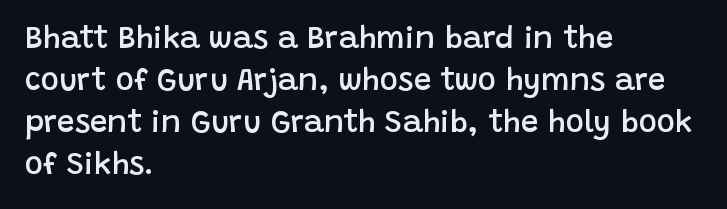
Regarding serifs, this sample does without them. Has an underline been added? It has not. Looks like regular typesetting: each glyph gets only the width it needs. Whoever set this chose a conventional vertical rhythm. Ordinary non-slanted type is in use.
